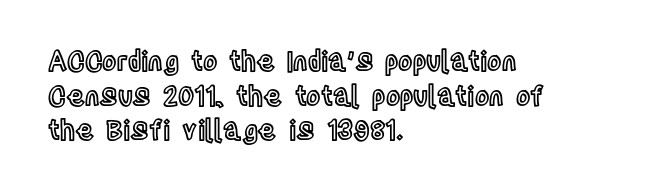
You could call the tracking neutral — neither tight nor loose. Interline gaps are of average width in this sample. The zone under the glyphs is completely vacant. A classic flush-left, rag-right setting is used for this passage. Style check: upright.
